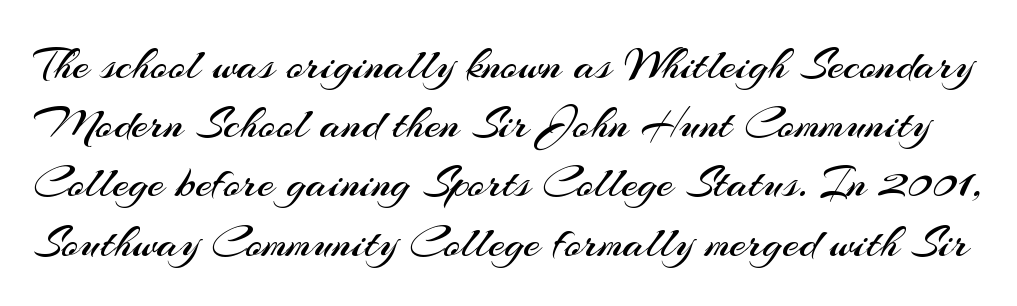
Q: Is the text bold? A: No.
Q: Is the text italic (slanted)? A: Yes.
Q: Is the typeface a serif or a sans-serif typeface? A: Sans-serif.
Q: Is the text underlined? A: No.
Q: Is the spacing between letters normal or unusually wide? A: Normal.
Q: Is the spacing between lines tight, normal or loose? A: Normal.
Q: Width (condensed, normal, or wide)? A: Normal.
Q: Stroke contrast? A: Medium.
Q: x-height? A: Small.
Q: Monospaced? A: No.
